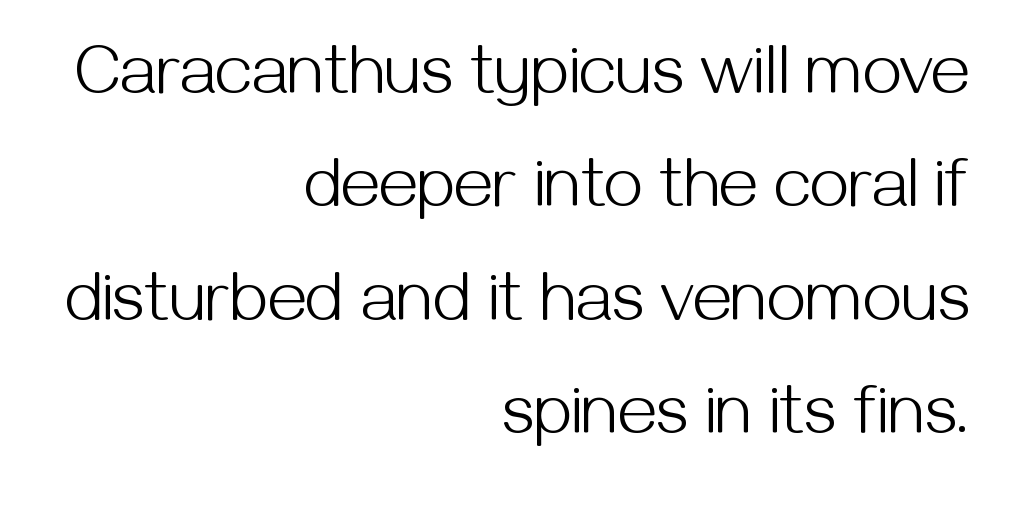
The image shows 70 px light sans-serif type, upright; set right-aligned, normal line spacing (1.62x), normal letter spacing, not underlined; medium stroke contrast and a medium x-height.
